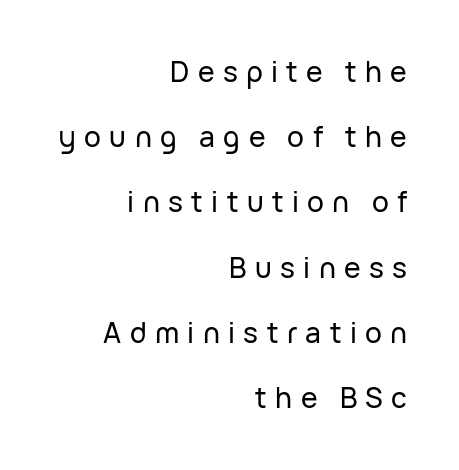
Q: Is the text italic (slanted)? A: No, it is upright.
Q: Is the typeface a serif or a sans-serif typeface? A: Sans-serif.
Q: Is the text underlined? A: No.
Q: How is the paragraph aligned? A: Right-aligned.
Q: Is the spacing between letters normal or unusually wide? A: Unusually wide.
Q: Is the spacing between lines tight, normal or loose? A: Loose.
Q: Width (condensed, normal, or wide)? A: Normal.
Q: Stroke contrast? A: Low.
Q: x-height? A: Medium.
Q: Monospaced? A: No.
